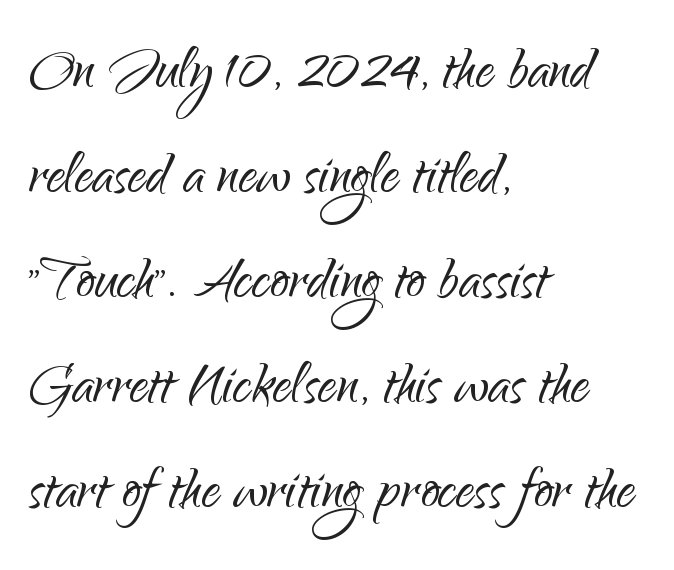
Q: Is the text bold? A: No.
Q: Is the text italic (slanted)? A: Yes.
Q: Is the typeface a serif or a sans-serif typeface? A: Sans-serif.
Q: Is the text underlined? A: No.
Q: How is the paragraph aligned? A: Left-aligned.
Q: Is the spacing between letters normal or unusually wide? A: Normal.
Q: Is the spacing between lines tight, normal or loose? A: Normal.
Q: Width (condensed, normal, or wide)? A: Normal.
Q: Stroke contrast? A: Low.
Q: x-height? A: Small.
Q: Monospaced? A: No.
